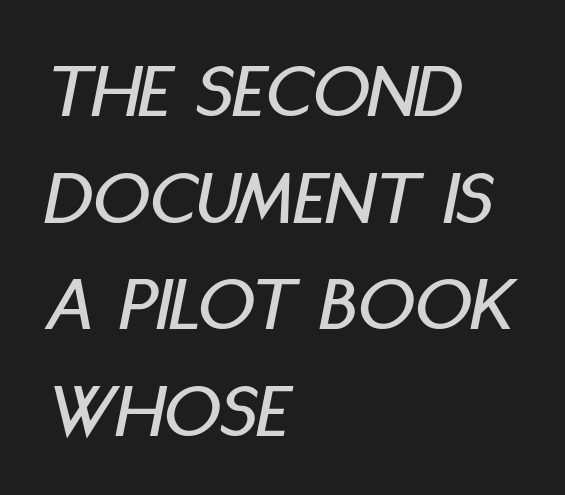
This rendering leaves character spacing at its baseline value. Only glyphs here, with clear space below each row. These lines are set flush left with a ragged right edge. Does the leading feel generous? No, just average. Style check: oblique.
